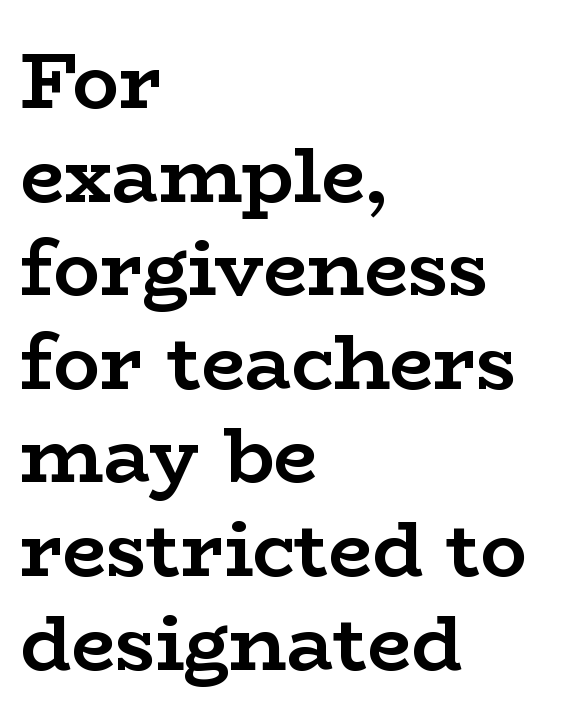
{"serif": "yes", "italic": "no", "bold": "yes", "weight": "semibold", "width": "wide", "stroke_contrast": "low", "x_height": "medium", "monospaced": "no", "underline": "no", "align": "left", "line_spacing_ratio": 1.2, "letter_spacing": "normal", "letter_spacing_em": 0.0, "glyph_px": 78}
